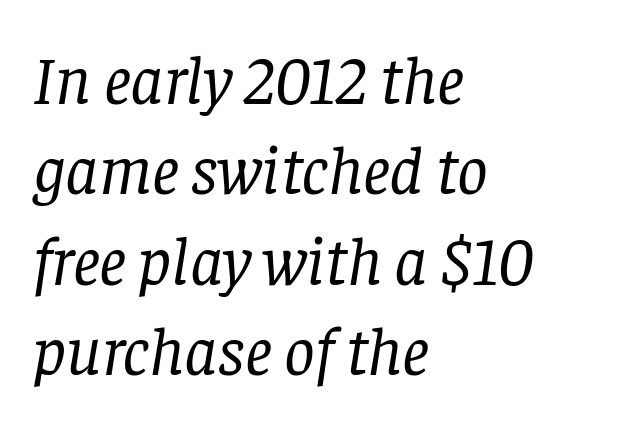
Unlike a clean sans, this face finishes its strokes with serifs. Plain, unruled lines of type. Typeset ragged right — the left edge is the straight one. The horizontal fit of the characters is conventional and even.
